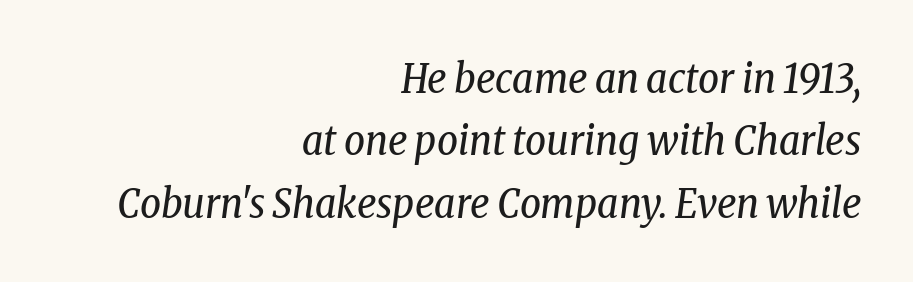
Q: Is the text bold? A: No.
Q: Is the text italic (slanted)? A: Yes, it leans right by about 8 degrees.
Q: Is the typeface a serif or a sans-serif typeface? A: Serif.
Q: Is the text underlined? A: No.
Q: How is the paragraph aligned? A: Right-aligned.
Q: Is the spacing between letters normal or unusually wide? A: Normal.
Q: Is the spacing between lines tight, normal or loose? A: Normal.
Q: Width (condensed, normal, or wide)? A: Condensed.
Q: Stroke contrast? A: Low.
Q: x-height? A: Medium.
Q: Monospaced? A: No.
